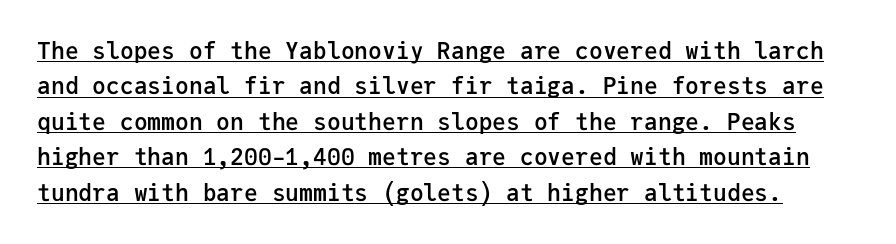
{"italic": "no", "bold": "semi", "underline": "yes", "line_spacing": "normal", "line_spacing_ratio": 1.54, "letter_spacing": "normal", "letter_spacing_em": 0.0, "glyph_px": 23}
